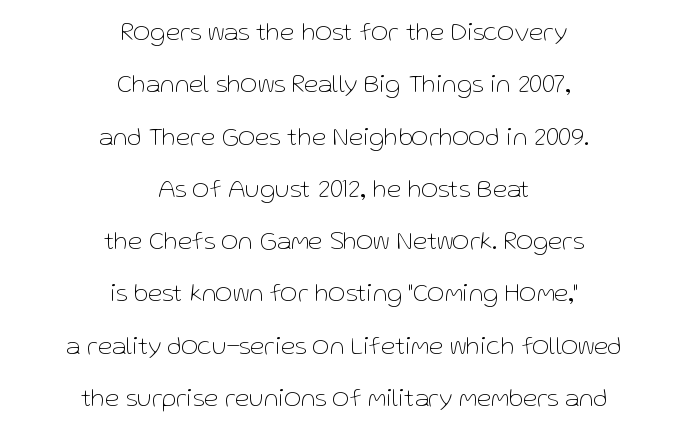
The image shows 26 px text type, upright; set centered, loose line spacing (2.01x), normal letter spacing, not underlined.
